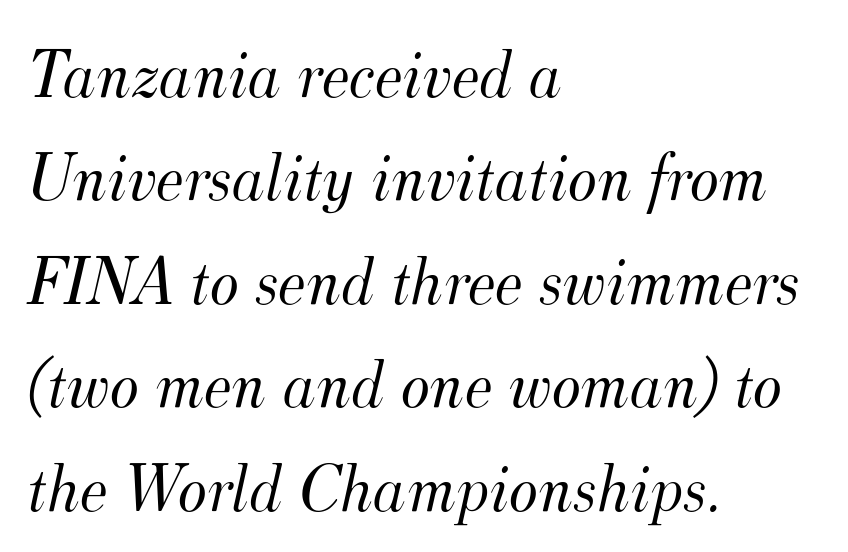
The image shows 69 px light serif type, italic (leaning right); set left-aligned, normal line spacing (1.5x), normal letter spacing, not underlined; medium stroke contrast and a small x-height.
